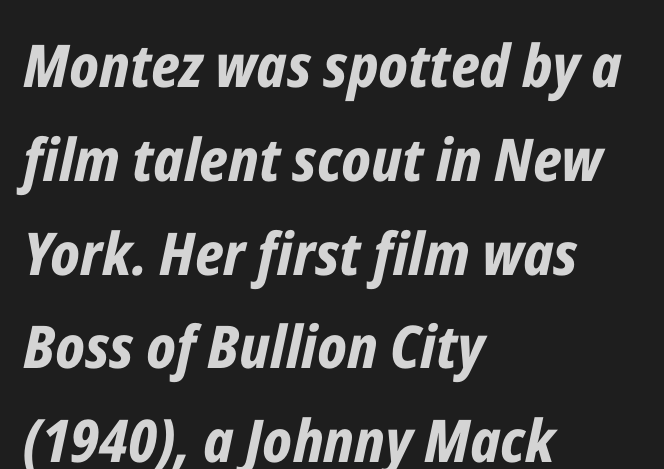
Vertically, the passage feels balanced, rows spaced as you'd expect. In terms of letterspacing, this is plain default setting. This is heavy type, rendered in bold. Every row of glyphs begins at an identical x-position on the left.
